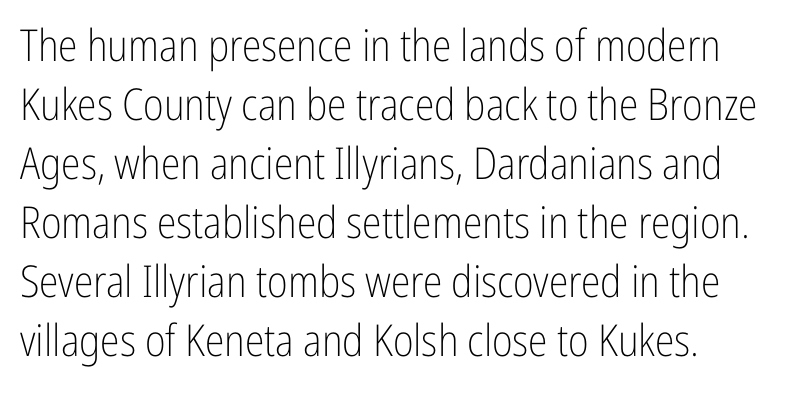
Q: Is the text bold? A: No.
Q: Is the text italic (slanted)? A: No, it is upright.
Q: Is the typeface a serif or a sans-serif typeface? A: Sans-serif.
Q: Is the text underlined? A: No.
Q: Is the spacing between letters normal or unusually wide? A: Normal.
Q: Is the spacing between lines tight, normal or loose? A: Normal.
Q: Width (condensed, normal, or wide)? A: Condensed.
Q: Stroke contrast? A: Low.
Q: x-height? A: Medium.
Q: Monospaced? A: No.
